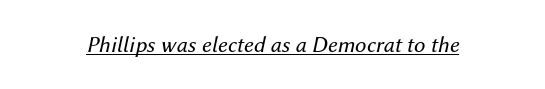
{"italic": "yes", "lean": "right", "slant_degrees": 12, "bold": "no", "underline": "yes", "letter_spacing": "normal", "letter_spacing_em": 0.0, "glyph_px": 23}
